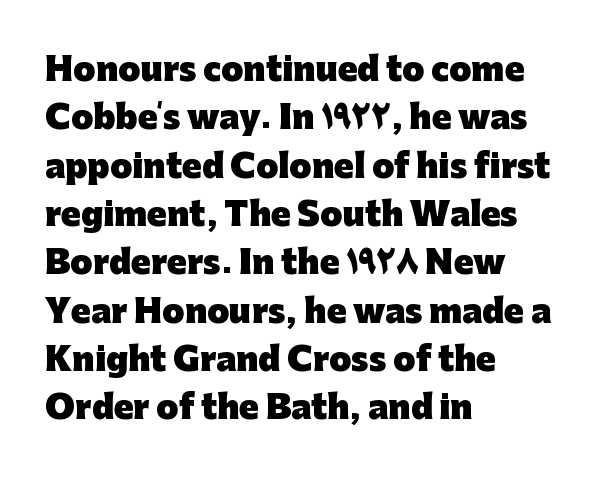
Unlike a traditional serif, this face leaves its strokes unadorned. Heavy-handed strokes throughout: this text is bold. Quick note: underline off. Characters follow at the spacing the type designer built in. This sample has the flowing, uneven cadence of proportional lettering.
